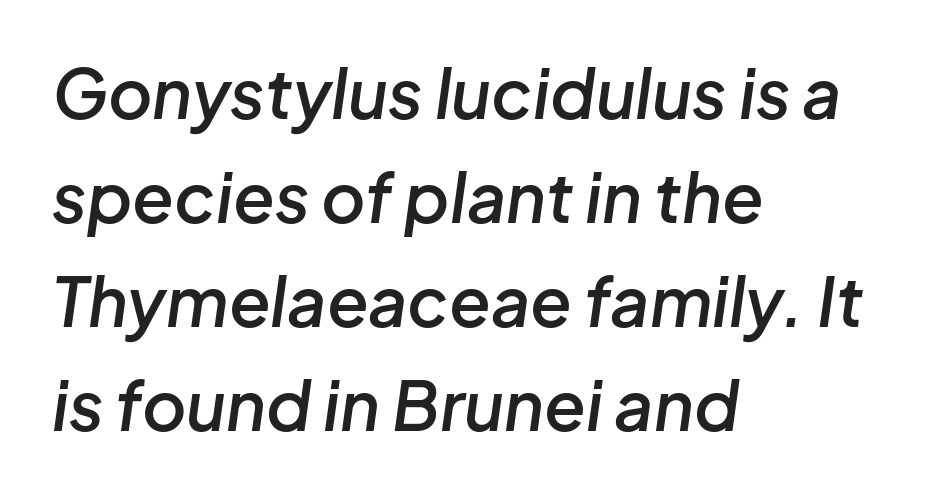
The passage shown is semibold, sitting just below true bold. Character widths vary here, with narrow letters taking less room than wide ones. Bare-footed words on every line. Honestly, the letter spacing is just normal — you wouldn't notice it. Horizontally, the lines are justified to the leading edge only.
